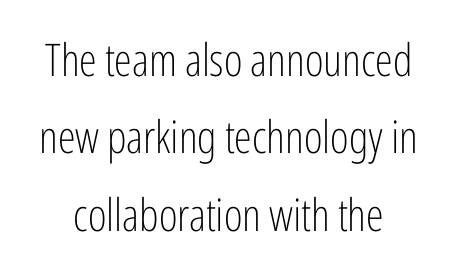
{"serif": "no", "italic": "no", "bold": "no", "weight": "light", "width": "condensed", "stroke_contrast": "low", "x_height": "medium", "monospaced": "no", "underline": "no", "line_spacing_ratio": 1.72, "letter_spacing": "normal", "letter_spacing_em": 0.0, "glyph_px": 45}
